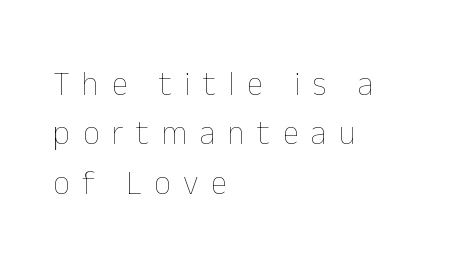
Q: Is the text bold? A: No.
Q: Is the text italic (slanted)? A: No, it is upright.
Q: Is the text underlined? A: No.
Q: How is the paragraph aligned? A: Left-aligned.
Q: Is the spacing between letters normal or unusually wide? A: Unusually wide.
Q: Is the spacing between lines tight, normal or loose? A: Normal.
Q: Width (condensed, normal, or wide)? A: Normal.
Q: Stroke contrast? A: Low.
Q: x-height? A: Medium.
Q: Monospaced? A: No.
